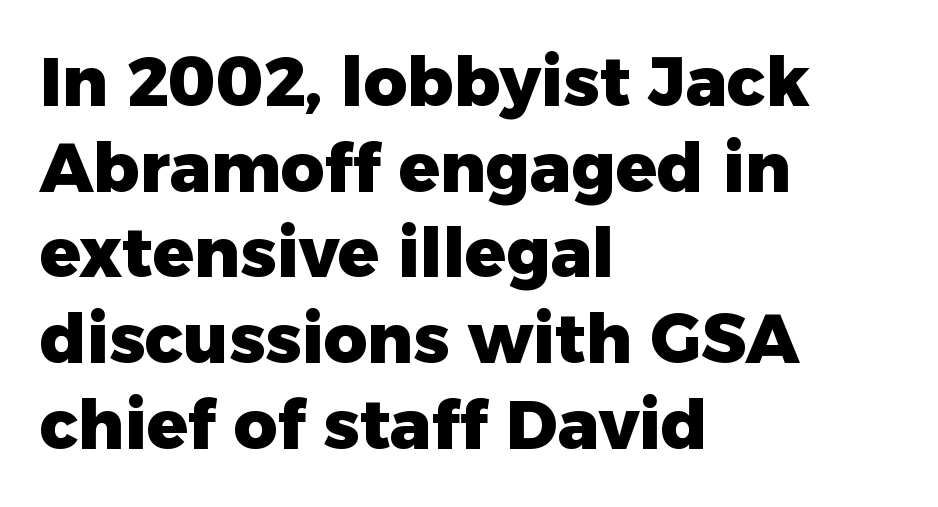
The image shows 68 px heavy sans-serif type, upright; set left-aligned, normal line spacing (1.26x), normal letter spacing, not underlined; low stroke contrast and a medium x-height.
